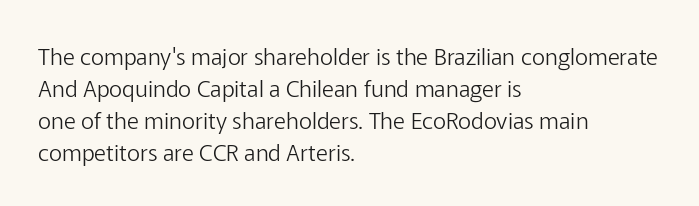
{"italic": "no", "bold": "no", "underline": "no", "align": "left", "line_spacing": "normal", "line_spacing_ratio": 1.39, "letter_spacing": "normal", "letter_spacing_em": 0.0, "glyph_px": 23}
